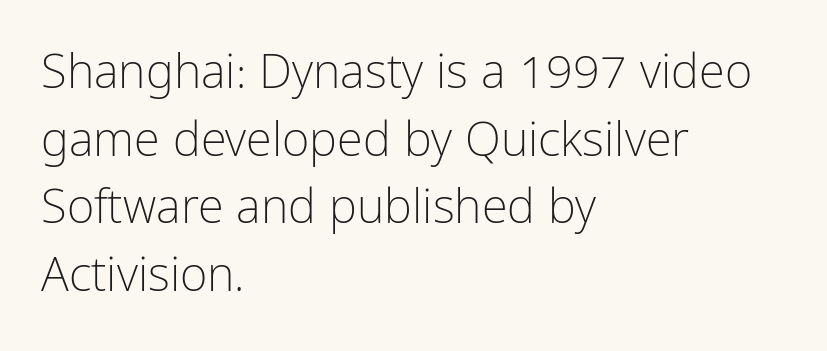
Q: Is the text bold? A: No.
Q: Is the text italic (slanted)? A: No, it is upright.
Q: Is the typeface a serif or a sans-serif typeface? A: Sans-serif.
Q: Is the text underlined? A: No.
Q: How is the paragraph aligned? A: Left-aligned.
Q: Is the spacing between letters normal or unusually wide? A: Normal.
Q: Is the spacing between lines tight, normal or loose? A: Normal.
Q: Width (condensed, normal, or wide)? A: Condensed.
Q: Stroke contrast? A: Low.
Q: x-height? A: Medium.
Q: Monospaced? A: No.
